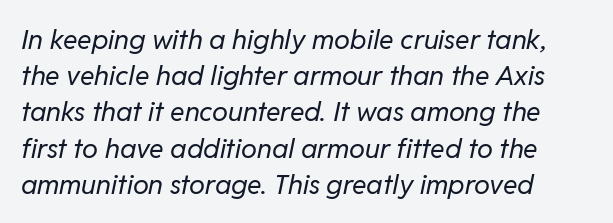
{"italic": "yes", "lean": "right", "slant_degrees": 11, "bold": "no", "underline": "no", "align": "left", "line_spacing": "normal", "line_spacing_ratio": 1.34, "letter_spacing": "normal", "letter_spacing_em": 0.0, "glyph_px": 27}
